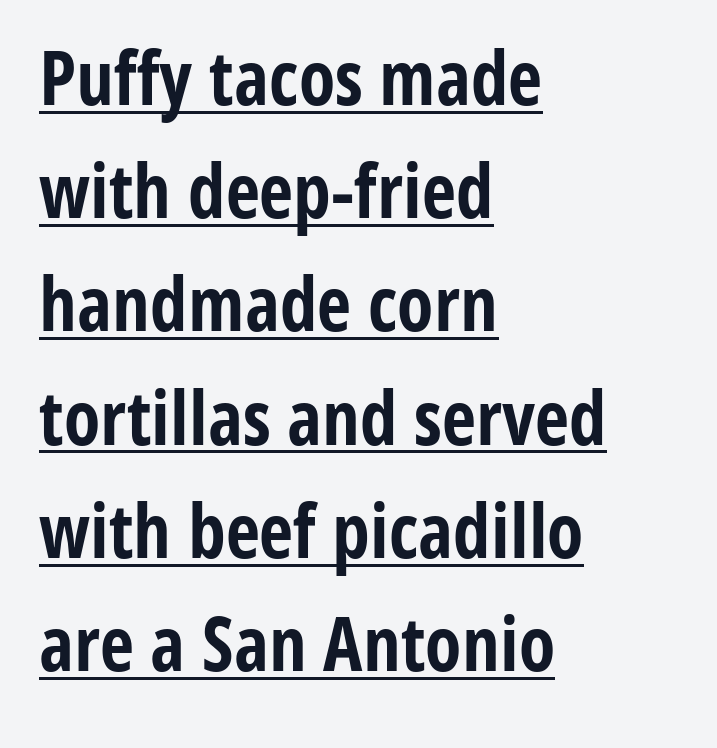
The image shows 75 px bold, condensed sans-serif type, upright; set left-aligned, normal line spacing (1.51x), normal letter spacing, underlined; low stroke contrast and a medium x-height.
